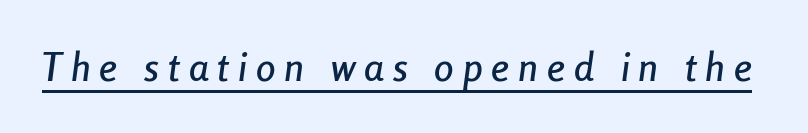
{"italic": "yes", "lean": "right", "slant_degrees": 8, "width": "condensed", "stroke_contrast": "low", "x_height": "medium", "monospaced": "no", "underline": "yes", "letter_spacing": "wide", "letter_spacing_em": 0.23, "glyph_px": 39}
